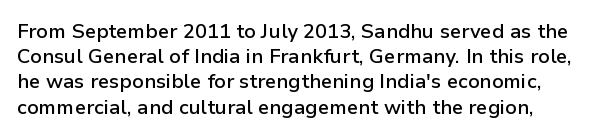
The image shows 20 px text type, upright; set normal line spacing (1.26x), normal letter spacing, not underlined.
